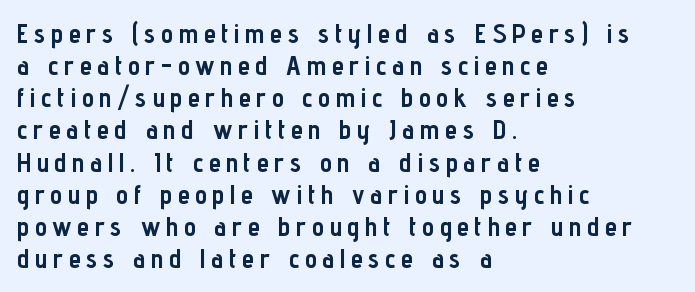
The image shows 27 px bold type, upright; set left-aligned, line spacing 1.19x, unusually wide letter spacing (+0.21 em), not underlined.
